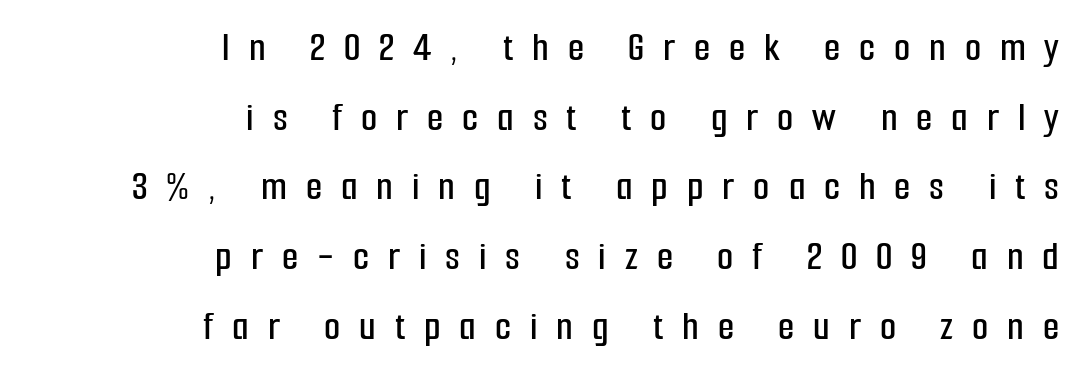
Note the varied advance widths — an 'i' is clearly narrower than an 'm'. Check the space under the baseline: it is left empty. Vertically, the passage feels balanced, rows spaced as you'd expect. The horizontal fit of the characters is loose and conspicuously gappy. Reading down the block, your eye finds every line finishing at a fixed right position. You can tell from the bare stems that sans-serif type was used.
